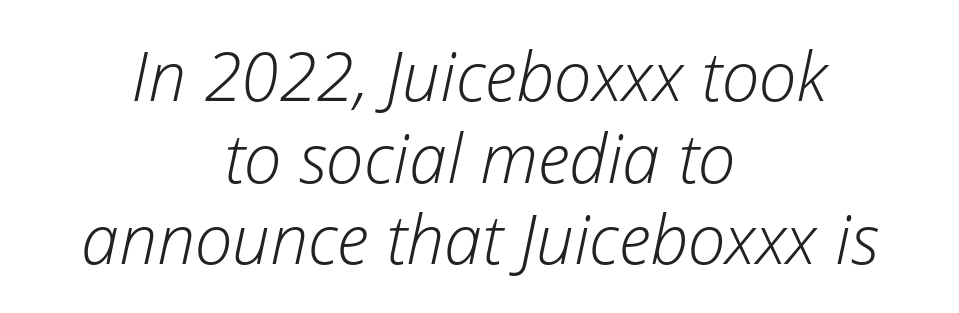
The image shows 68 px light type, italic (leaning right); set centered, line spacing 1.2x, normal letter spacing, not underlined; low stroke contrast and a medium x-height.
